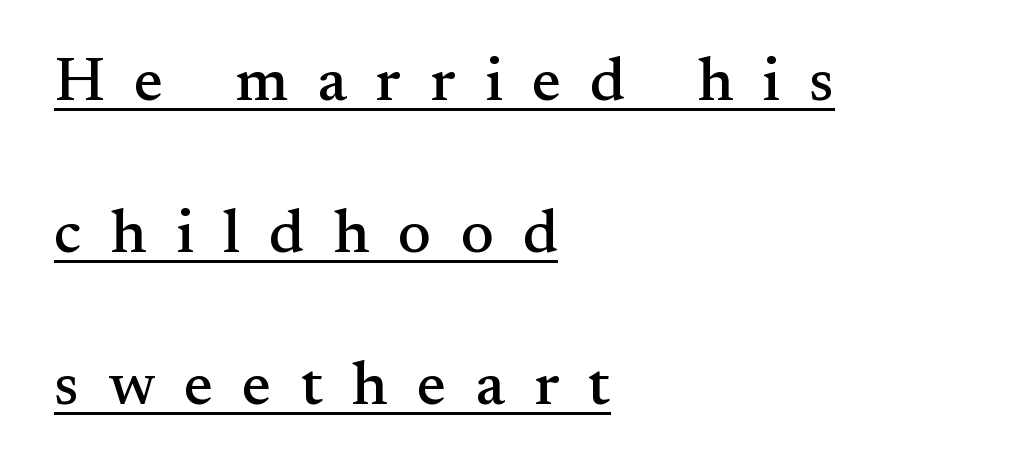
Q: Is the text italic (slanted)? A: No, it is upright.
Q: Is the typeface a serif or a sans-serif typeface? A: Serif.
Q: Is the text underlined? A: Yes.
Q: How is the paragraph aligned? A: Left-aligned.
Q: Is the spacing between letters normal or unusually wide? A: Unusually wide.
Q: Is the spacing between lines tight, normal or loose? A: Loose.
Q: Width (condensed, normal, or wide)? A: Normal.
Q: Stroke contrast? A: Medium.
Q: x-height? A: Small.
Q: Monospaced? A: No.
